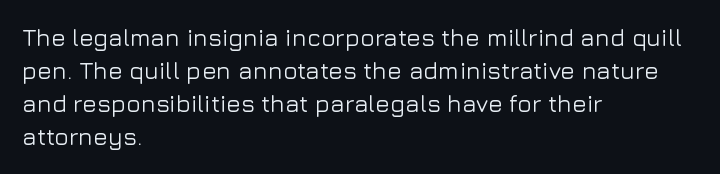
The lines are quadded left. Does extra space separate the letters? No, they use regular spacing. Tall strokes in this sample are plumb rather than angled. Notice how descenders clear the ascenders below comfortably — that's standard leading. This rendering features lettering with no underline.
